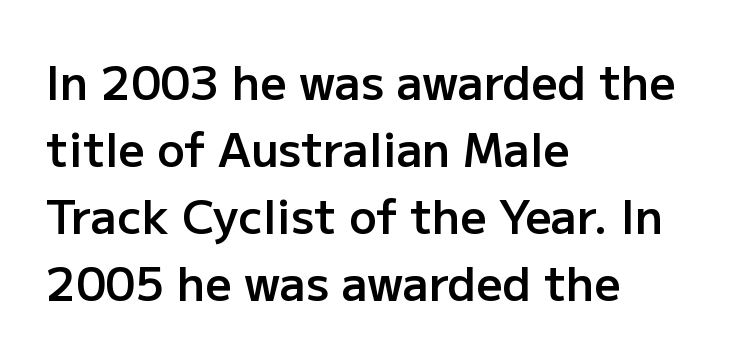
Line spacing here is normal. In terms of posture, this sample is upright. On the weight axis this lands at semibold, roughly 600. Horizontal alignment here is leftward, the default for most running prose. Here the glyphs are tracked normally, forming tight word shapes. This sample has the flowing, uneven cadence of proportional lettering.
